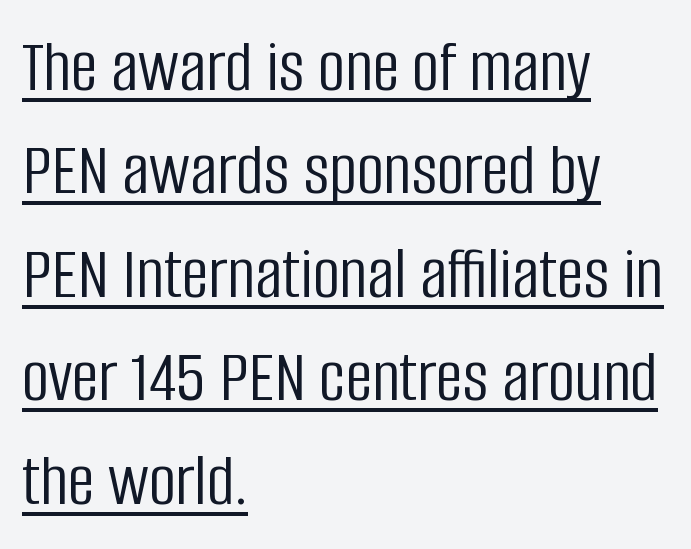
The image shows 75 px light, condensed sans-serif type, upright; set left-aligned, normal line spacing (1.38x), normal letter spacing, underlined; low stroke contrast and a large x-height.
